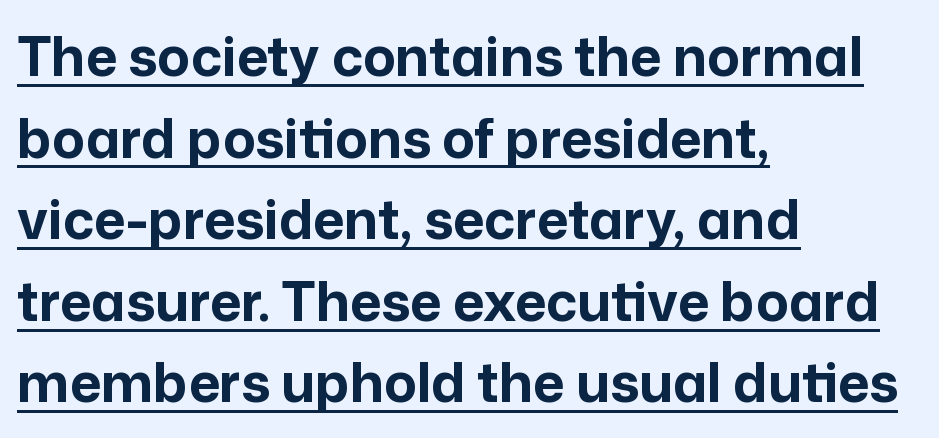
Q: Is the text bold? A: Yes.
Q: Is the text italic (slanted)? A: No, it is upright.
Q: Is the typeface a serif or a sans-serif typeface? A: Sans-serif.
Q: Is the text underlined? A: Yes.
Q: How is the paragraph aligned? A: Left-aligned.
Q: Is the spacing between letters normal or unusually wide? A: Normal.
Q: Is the spacing between lines tight, normal or loose? A: Normal.
Q: Width (condensed, normal, or wide)? A: Normal.
Q: Stroke contrast? A: Low.
Q: x-height? A: Medium.
Q: Monospaced? A: No.
